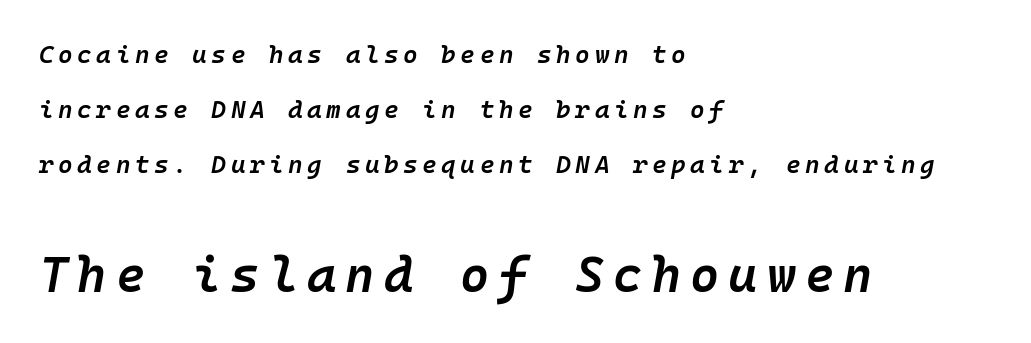
The image shows 50 px semibold type, italic (leaning right), monospaced; set left-aligned, loose line spacing (2.21x), not underlined; the second (bottom) block is 2.0x larger; low stroke contrast and a medium x-height.
